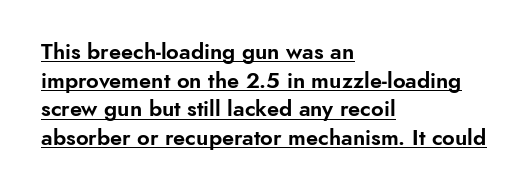
{"italic": "no", "underline": "yes", "align": "left", "line_spacing": "normal", "line_spacing_ratio": 1.3, "letter_spacing": "normal", "letter_spacing_em": 0.0, "glyph_px": 22}
